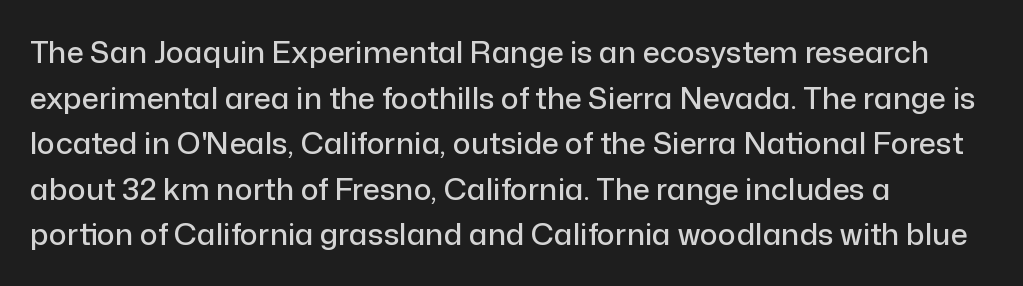
The image shows 30 px sans-serif type, upright; set left-aligned, normal line spacing (1.52x), normal letter spacing, not underlined; low stroke contrast and a medium x-height.
